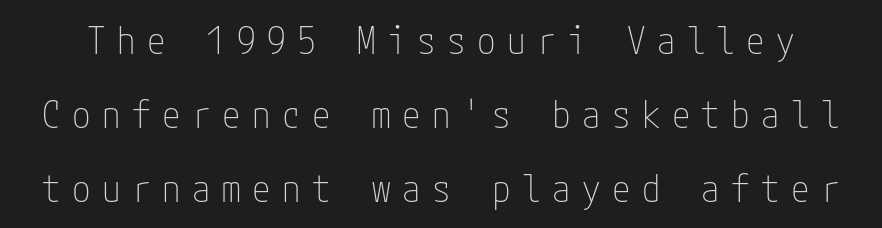
{"serif": "no", "italic": "no", "bold": "no", "weight": "thin", "width": "condensed", "stroke_contrast": "low", "x_height": "medium", "underline": "no", "line_spacing": "loose", "line_spacing_ratio": 2.0, "letter_spacing": "wide", "letter_spacing_em": 0.31, "glyph_px": 37}
